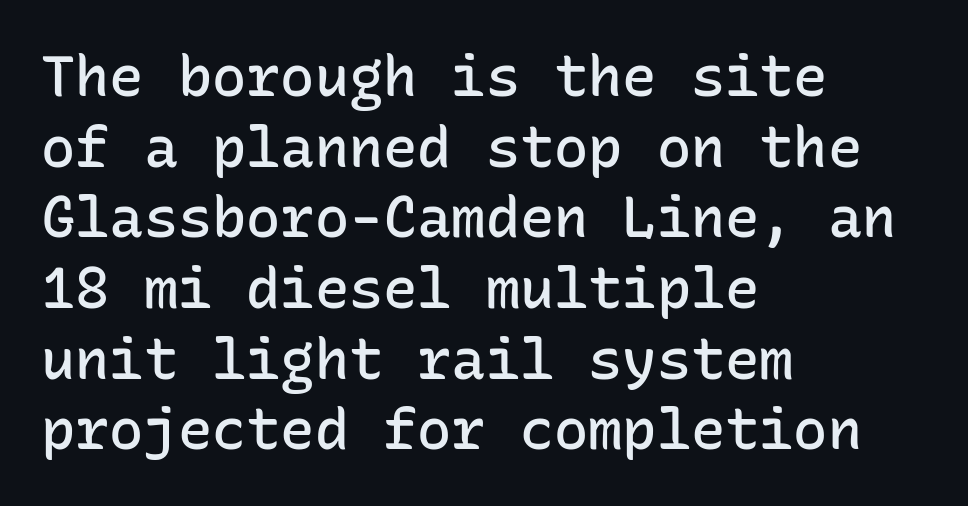
Monospaced: the letters line up in strict vertical columns. Bold? Not quite — semibold, heavier than regular but stopping short. The passage shown is typeset with a sans-serif family. When letters stand straight like this, we call the style roman or upright.
